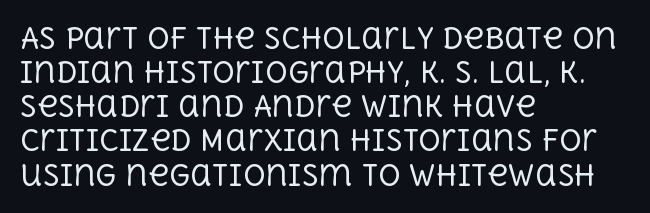
The image shows 28 px regular-weight serif type, upright; set left-aligned, line spacing 1.22x, normal letter spacing, not underlined; a large x-height.
